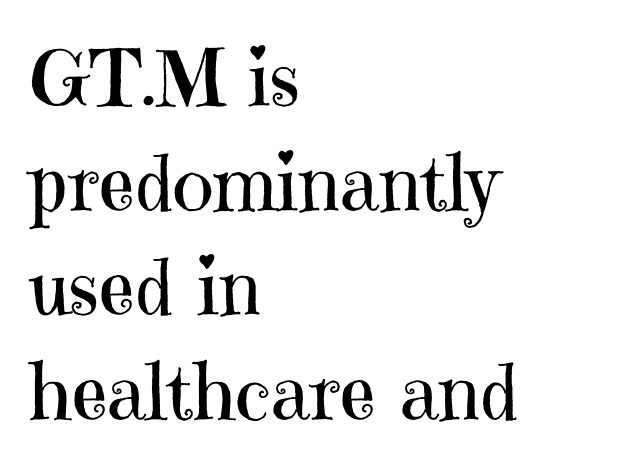
{"serif": "yes", "italic": "no", "bold": "no", "weight": "regular", "width": "normal", "stroke_contrast": "high", "x_height": "medium", "monospaced": "no", "underline": "no", "align": "left", "line_spacing": "normal", "line_spacing_ratio": 1.34, "letter_spacing": "normal", "letter_spacing_em": 0.0, "glyph_px": 78}
